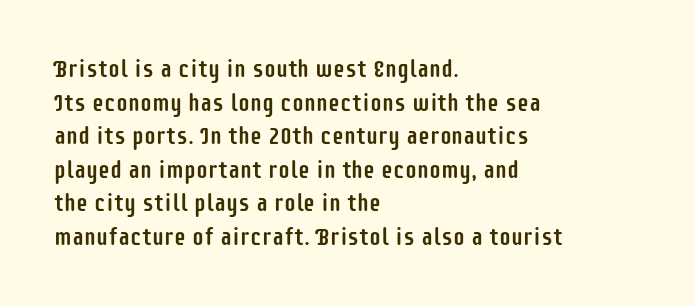
The image shows 24 px text type, upright; set left-aligned, normal line spacing (1.4x), normal letter spacing, not underlined.
